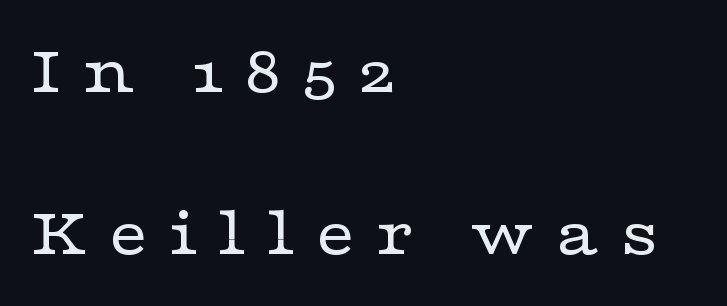
No letter is thick-stroked: the sample isn't bold. A typesetter would call this proportional, since set widths differ per character. Compared with a centered layout, this one pins lines to the left instead. The axis of the letterforms is exactly vertical.
